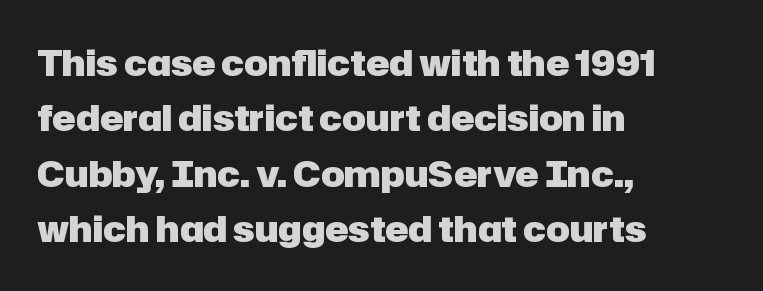
Where is the straight margin? On the left. Observe the ordinary spacing: letters are neighbours, not strangers. Each new line begins a customary step beneath the previous one. The axis of the letterforms is exactly vertical. On the weight axis this lands at bold, roughly 700. Here the designer chose a conventional face with non-uniform glyph widths.
